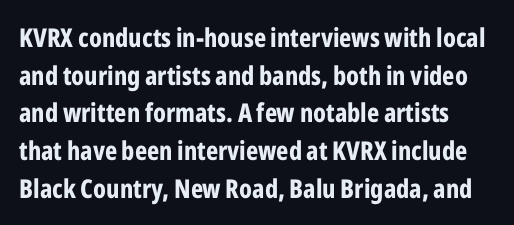
{"italic": "no", "bold": "yes", "underline": "no", "line_spacing": "normal", "line_spacing_ratio": 1.45, "letter_spacing": "normal", "letter_spacing_em": 0.0, "glyph_px": 26}
